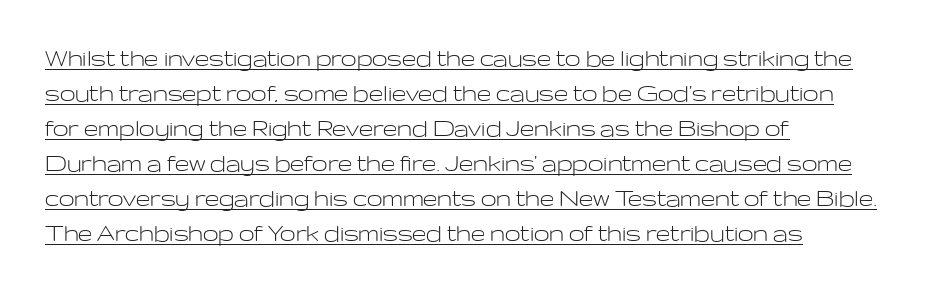
Heaviness? Minimal to ordinary, like unemphasized prose. The typography opts for an upright posture over an oblique one. You could not count columns in this text — the font is proportionally spaced. Does extra space separate the letters? No, they use regular spacing. The typesetter chose a ragged-right arrangement here. A continuous stroke trails under the words, as in a hyperlink.
